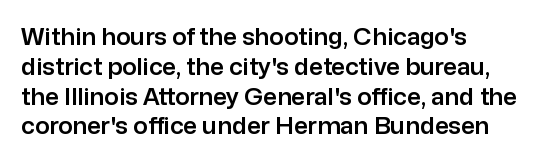
Q: Is the text italic (slanted)? A: No, it is upright.
Q: Is the text underlined? A: No.
Q: How is the paragraph aligned? A: Left-aligned.
Q: Is the spacing between letters normal or unusually wide? A: Normal.
